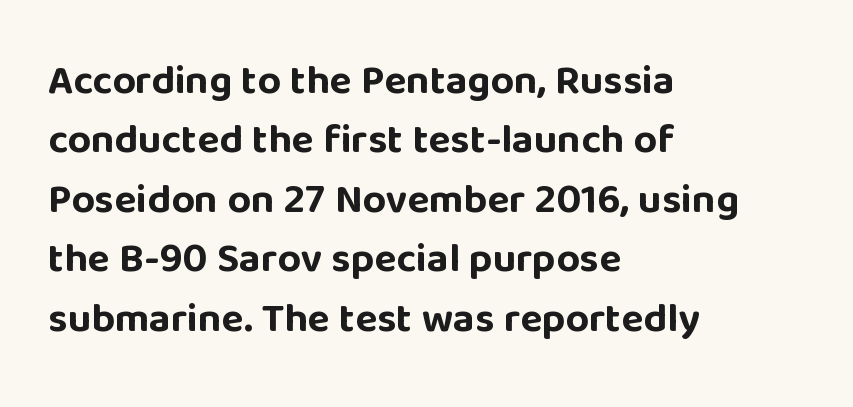
{"serif": "no", "italic": "no", "bold": "yes", "weight": "bold", "width": "normal", "stroke_contrast": "low", "x_height": "large", "monospaced": "no", "underline": "no", "align": "left", "line_spacing": "normal", "line_spacing_ratio": 1.45, "letter_spacing": "normal", "letter_spacing_em": 0.0, "glyph_px": 41}
